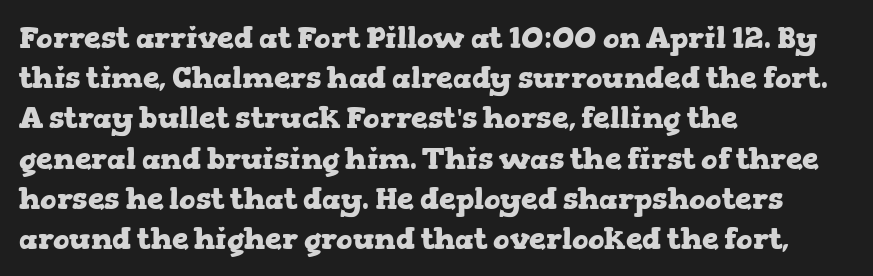
Q: Is the text bold? A: Yes.
Q: Is the text italic (slanted)? A: No, it is upright.
Q: Is the typeface a serif or a sans-serif typeface? A: Serif.
Q: Is the text underlined? A: No.
Q: How is the paragraph aligned? A: Left-aligned.
Q: Is the spacing between letters normal or unusually wide? A: Normal.
Q: Is the spacing between lines tight, normal or loose? A: Normal.
Q: Width (condensed, normal, or wide)? A: Wide.
Q: Stroke contrast? A: Low.
Q: x-height? A: Medium.
Q: Monospaced? A: No.
